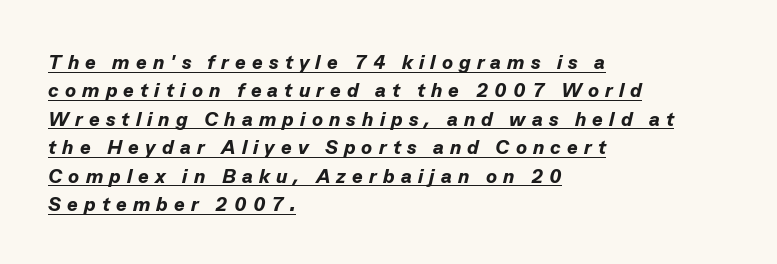
Spacing between characters has been opened up far beyond the box default. Typographic density is high because the face is bold. Baseline-to-baseline distance is the conventional proportion of letter height. Observe the lean: these are italic letterforms. Quick note: underline on. The paragraph shown leans on its left margin.
